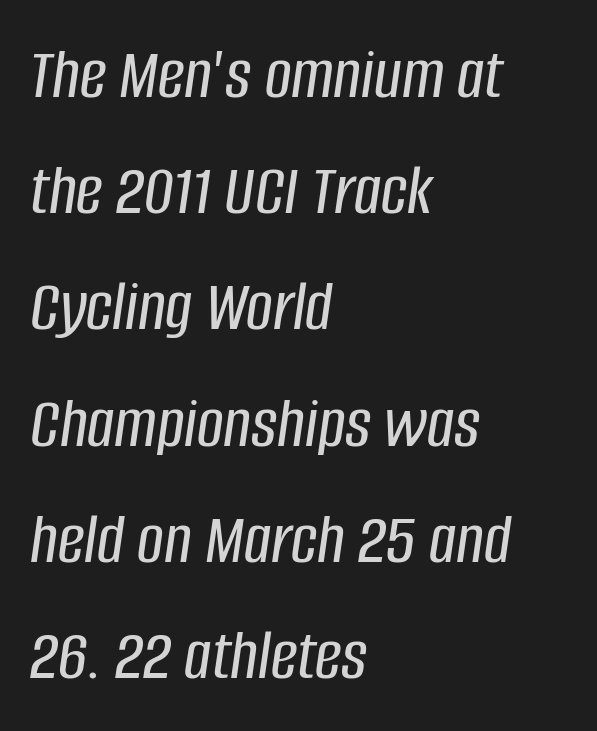
{"italic": "yes", "lean": "right", "slant_degrees": 8, "width": "condensed", "stroke_contrast": "low", "x_height": "large", "monospaced": "no", "underline": "no", "align": "left", "line_spacing": "normal", "line_spacing_ratio": 1.57, "letter_spacing": "normal", "letter_spacing_em": 0.0, "glyph_px": 74}
